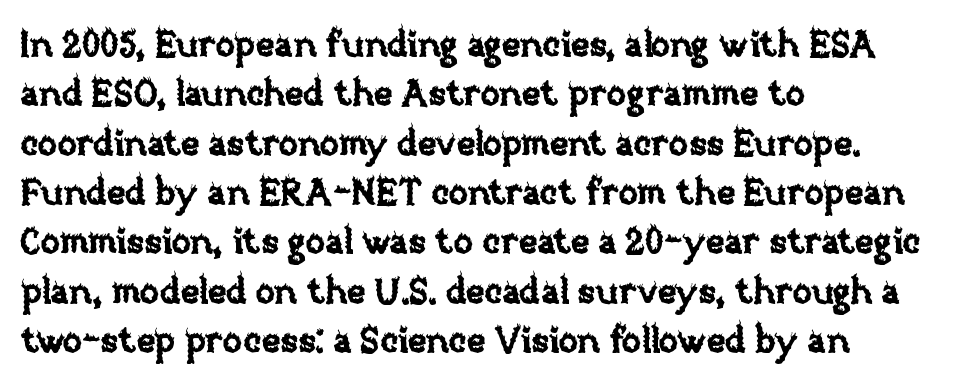
Every stem runs plumb, perpendicular to the baseline. A student would call this left alignment; a typographer would say flush left, rag right. The rendering uses natural spacing where letterforms have individual widths. Students, observe: this is what conventionally led text looks like.
